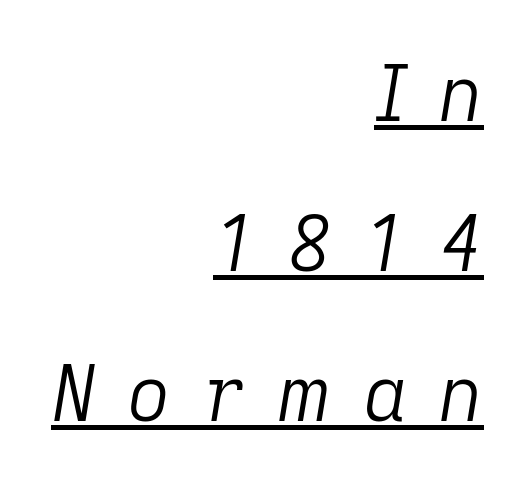
Is this a heavy cut? Hardly; it is regular or lighter. The paragraph has a hard right edge and a soft left edge. Vertical spacing — loose. You could not count columns in this text — the font is proportionally spaced. Does extra space separate the letters? Yes, quite a lot of it. Would a proofreader flag this as italicized? Yes.
